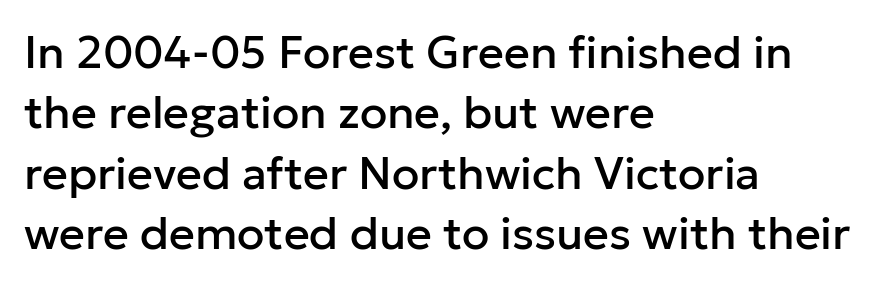
Q: Is the text italic (slanted)? A: No, it is upright.
Q: Is the typeface a serif or a sans-serif typeface? A: Sans-serif.
Q: Is the text underlined? A: No.
Q: How is the paragraph aligned? A: Left-aligned.
Q: Is the spacing between letters normal or unusually wide? A: Normal.
Q: Is the spacing between lines tight, normal or loose? A: Normal.
Q: Width (condensed, normal, or wide)? A: Normal.
Q: Stroke contrast? A: Low.
Q: x-height? A: Medium.
Q: Monospaced? A: No.
